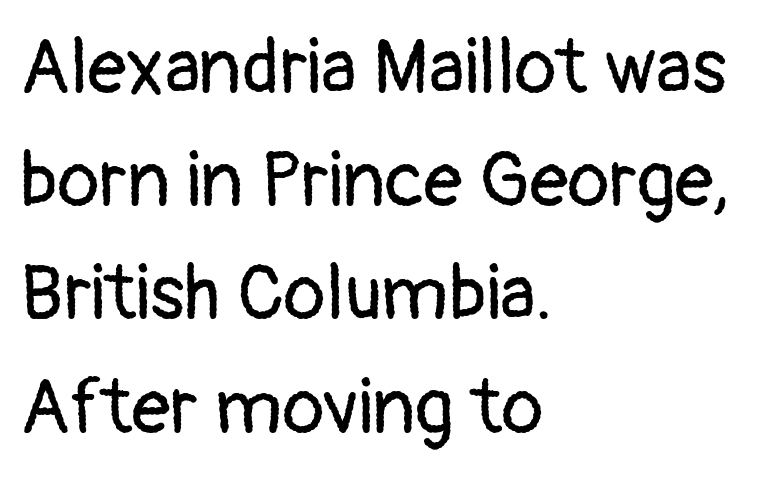
The image shows 77 px regular-weight sans-serif type, upright; set left-aligned, normal line spacing (1.47x), normal letter spacing, not underlined; low stroke contrast and a medium x-height.
